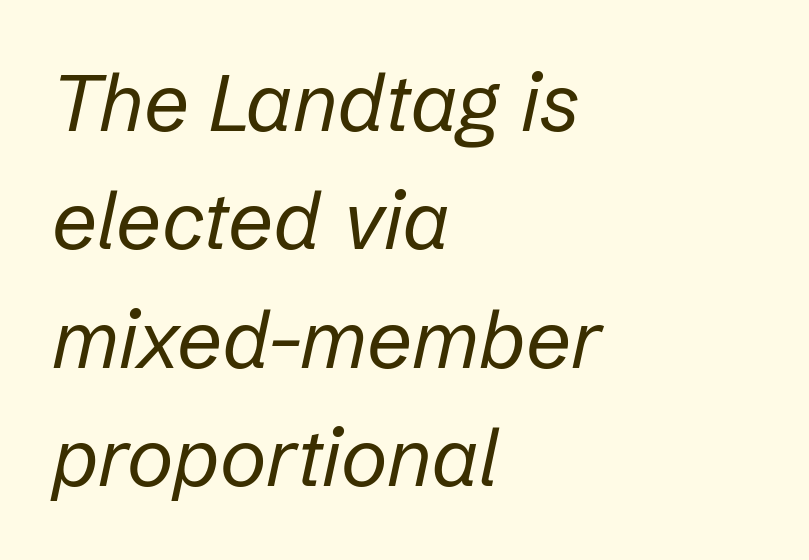
Each stroke keeps to a modest, everyday thickness or less. Left-aligned paragraph, ragged on the right. The passage shown has conventional tracking throughout. Reading down the column, the eye jumps a familiar distance to each next line. The typography opts for an oblique posture over an upright one.
